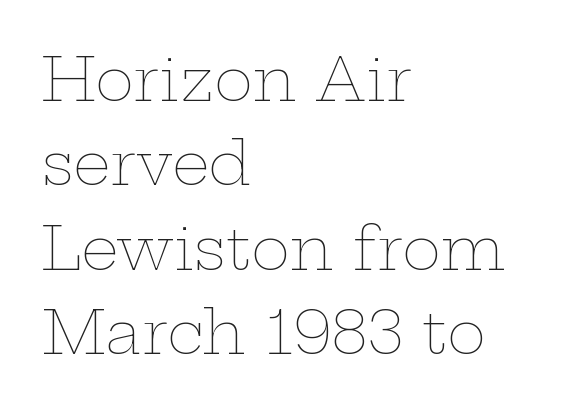
The image shows 59 px thin, wide type, upright; set left-aligned, normal line spacing (1.43x), normal letter spacing, not underlined; low stroke contrast and a medium x-height.
